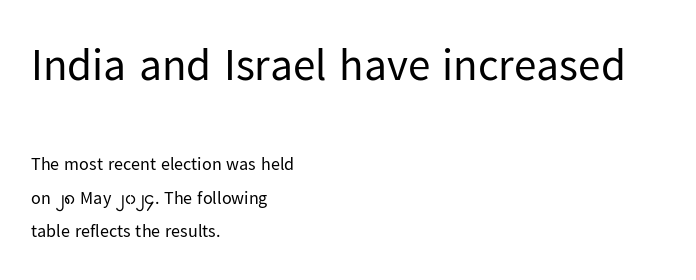
Q: Is the text bold? A: No.
Q: Is the text italic (slanted)? A: No, it is upright.
Q: Is the typeface a serif or a sans-serif typeface? A: Sans-serif.
Q: Is the text underlined? A: No.
Q: How is the paragraph aligned? A: Left-aligned.
Q: Is the spacing between letters normal or unusually wide? A: Normal.
Q: Which block of text is set in a larger size, the first (top) or the second (bottom)? A: The first (top) one.
Q: Width (condensed, normal, or wide)? A: Normal.
Q: Stroke contrast? A: Low.
Q: x-height? A: Medium.
Q: Monospaced? A: No.
